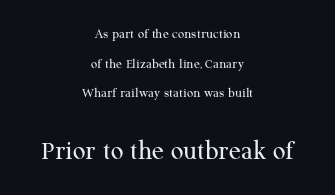
The image shows 28 px regular-weight serif type, upright; set centered, loose line spacing (2.11x), normal letter spacing, not underlined; the second (bottom) block is 2.0x larger; medium stroke contrast and a medium x-height.
